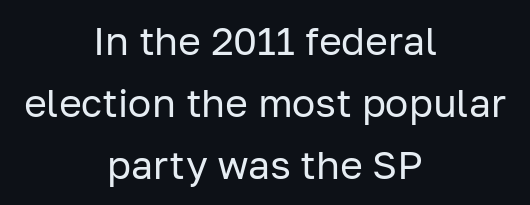
Q: Is the text bold? A: No.
Q: Is the text italic (slanted)? A: No, it is upright.
Q: Is the typeface a serif or a sans-serif typeface? A: Sans-serif.
Q: Is the text underlined? A: No.
Q: How is the paragraph aligned? A: Centered.
Q: Is the spacing between letters normal or unusually wide? A: Normal.
Q: Is the spacing between lines tight, normal or loose? A: Normal.
Q: Width (condensed, normal, or wide)? A: Normal.
Q: Stroke contrast? A: Low.
Q: x-height? A: Medium.
Q: Monospaced? A: No.
